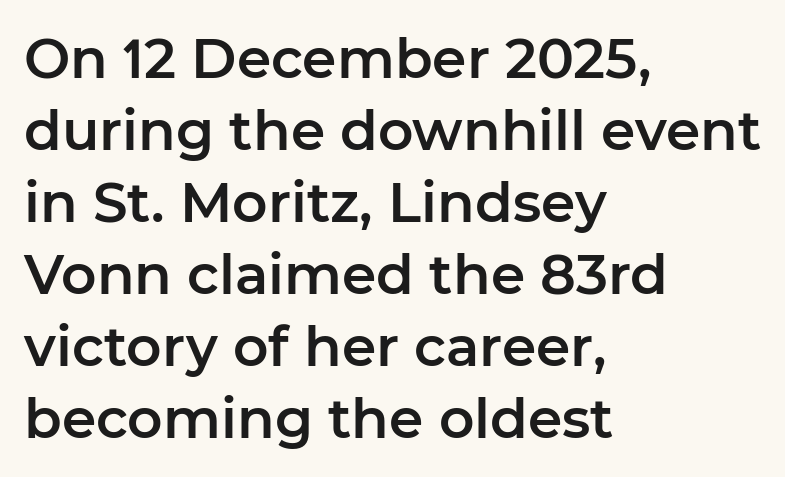
The image shows 55 px sans-serif type, upright; set left-aligned, normal line spacing (1.31x), normal letter spacing, not underlined; low stroke contrast and a medium x-height.
